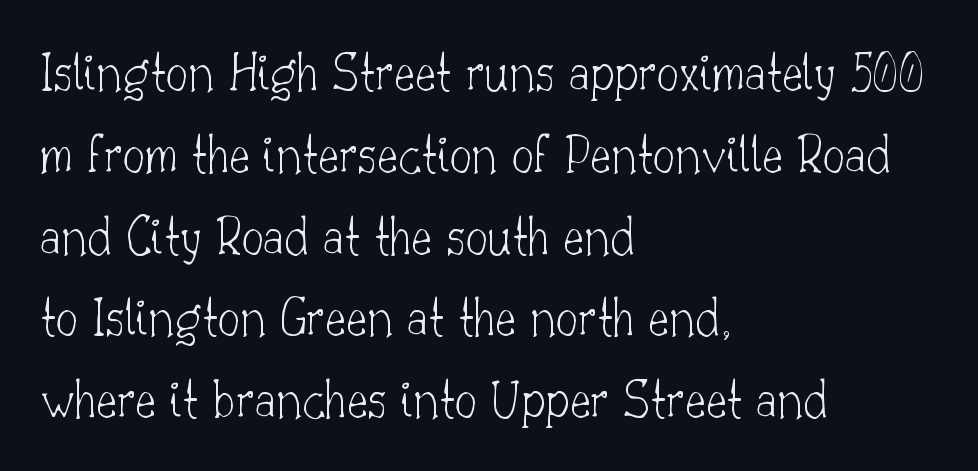
These lines are rendered in a variable-pitch font. Reading down the block, your eye returns to a fixed left position each line. The characters are drawn with everyday or finer stroke widths. Upright lettering throughout. Little horizontal feet cap the strokes, marking this as serif type. Nobody drew a line under any word here.
